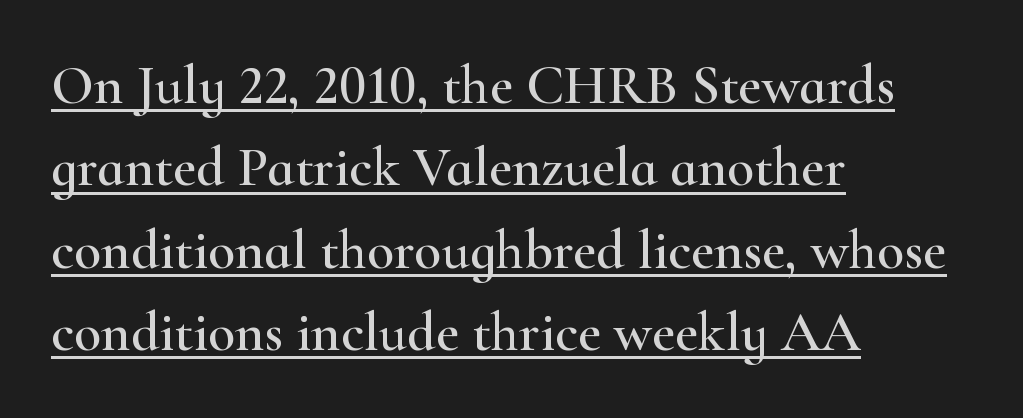
Leading matches the norm, producing a regular column. Think of a printed novel: that variable character pitch is what you see here. The sample's only ornament is a line tracing under the words. Line starts are locked; line ends wander.
